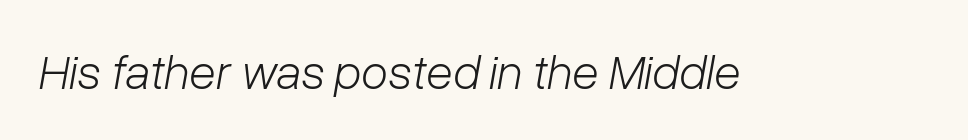
Q: Is the text bold? A: No.
Q: Is the text italic (slanted)? A: Yes, it leans right by about 10 degrees.
Q: Is the text underlined? A: No.
Q: Is the spacing between letters normal or unusually wide? A: Normal.
Q: Width (condensed, normal, or wide)? A: Normal.
Q: Stroke contrast? A: Low.
Q: x-height? A: Medium.
Q: Monospaced? A: No.
